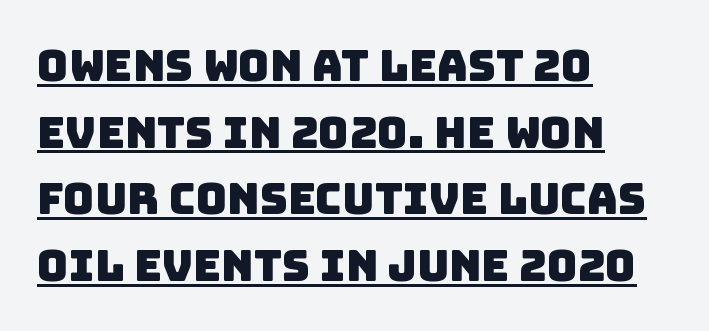
Students, observe the line beneath the letters — that is underlining. All the whitespace from short lines collects on the right. To sum up the face: it is a sans, with no serifs. Proportional: the letters do not fall into vertical columns.
